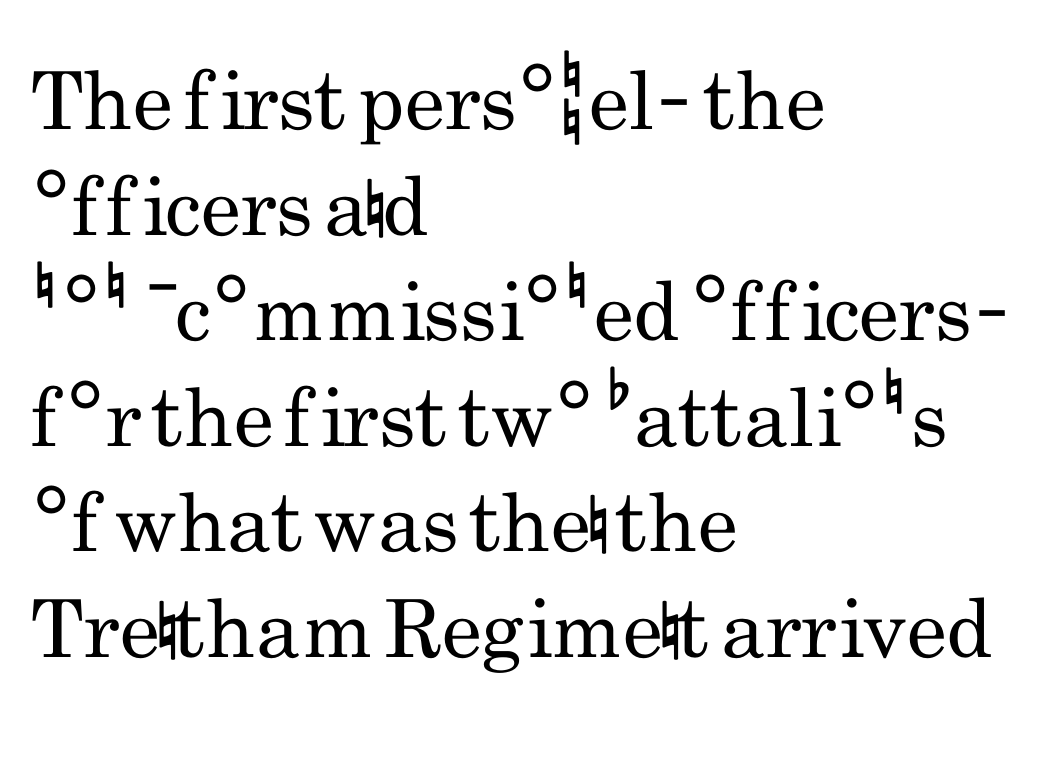
Bare-footed words on every line. Every row of glyphs begins at an identical x-position on the left. Each letter keeps its own natural width here, so spacing adapts to shape. The type sits square on the baseline with zero lean. You can tell from the bare stems that sans-serif type was used. Think standard paragraph weight, or any step lighter than that.
